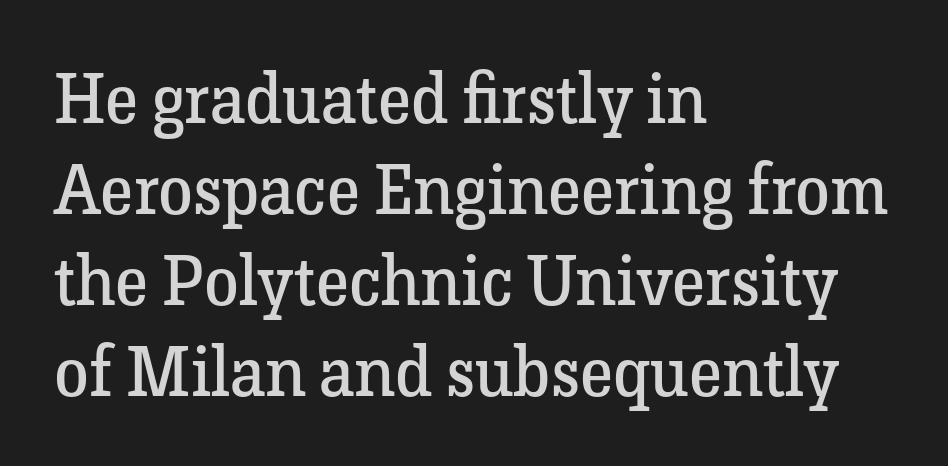
Underlining? Definitely not there. Successive baselines arrive at the customary interval. A typesetter would call this proportional, since set widths differ per character. The horizontal fit of the characters is conventional and even. Weight: regular or lighter.
